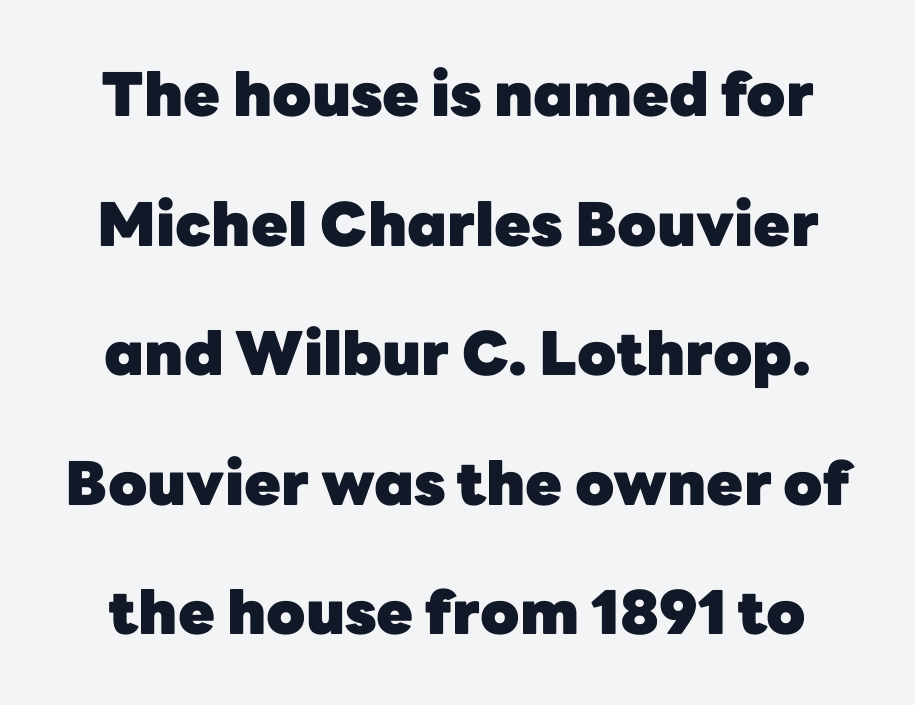
The image shows 60 px heavy sans-serif type, upright; set loose line spacing (2.16x), normal letter spacing, not underlined; low stroke contrast and a medium x-height.
